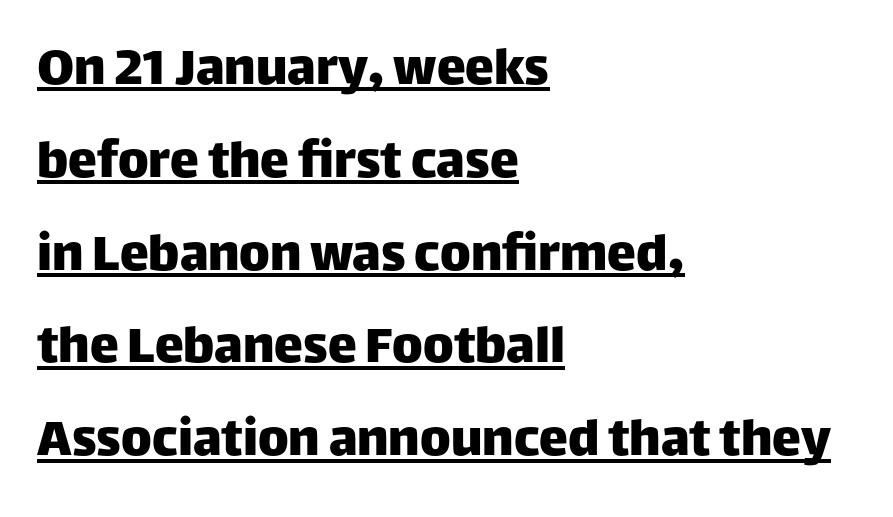
The leading is moderate, giving the passage an even texture. Serifs: no, the terminals of the letterforms are clean. Every character sits straight up, as roman type does. The passage shown is typed in a proportional face where columns would drift. Short and long lines alike share a common starting point at left.
